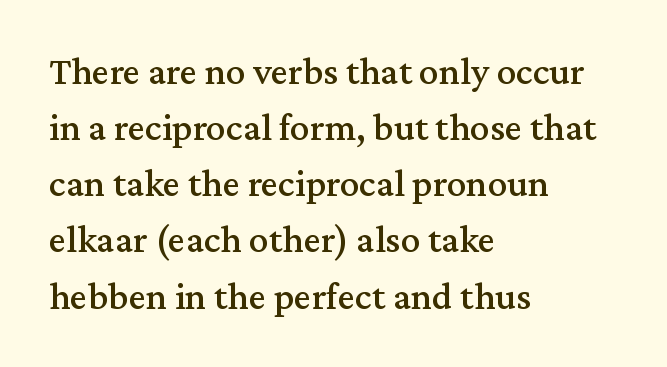
Has an underline been added? It has not. Serifs: yes, visible at the terminals of the letterforms. Think of a printed novel: that variable character pitch is what you see here. The vertical gap from one line to the next is medium. Layout note: lines flush left.
